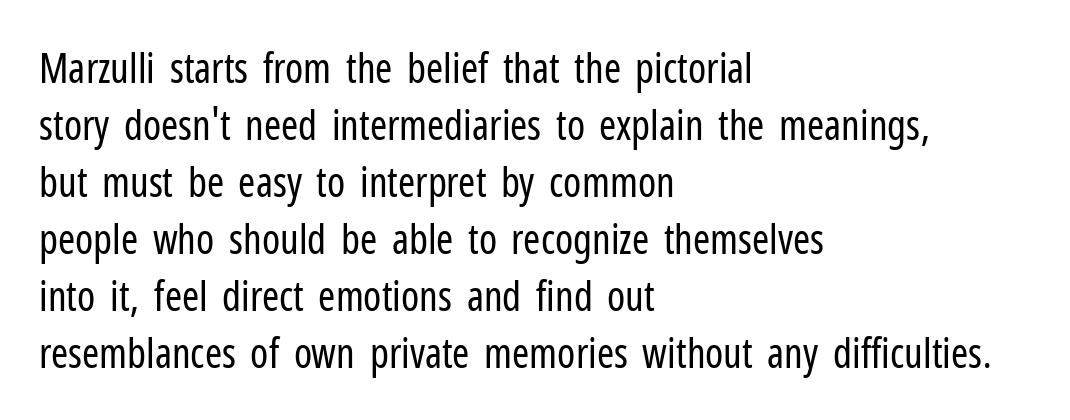
The image shows 41 px regular-weight, condensed sans-serif type, upright; set left-aligned, normal line spacing (1.39x), normal letter spacing, not underlined; low stroke contrast and a medium x-height.
